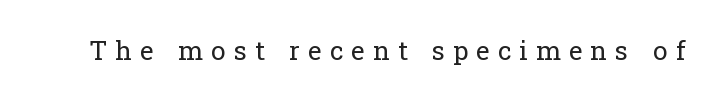
Bare-footed words on every line. Each word looks stretched out because of the extra space between its letters. It's the straight-up-and-down kind of type. Counters stay open thanks to moderate or lighter strokes.
